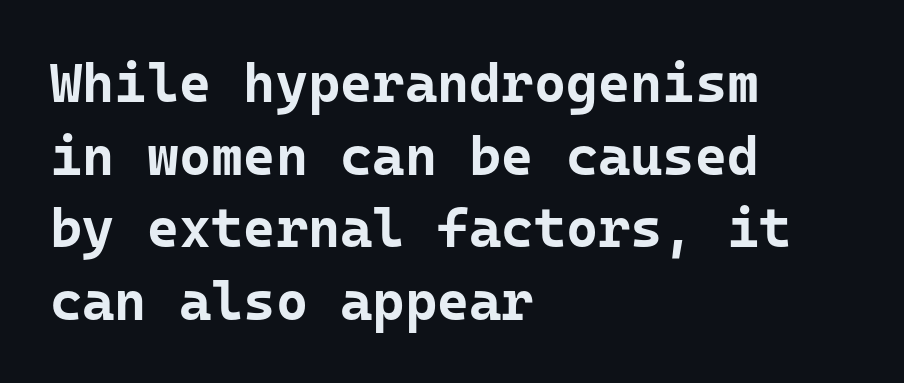
One glance says typical: line gaps are just what's usual. Looks like terminal output: every glyph gets an equal slot. Chunky letters — that's bold for sure. Glance below the letters and you will spot only blank space. Unlike italic type, these characters show no tilt at all. I'd call this a sans setting — the letters go barefoot.
